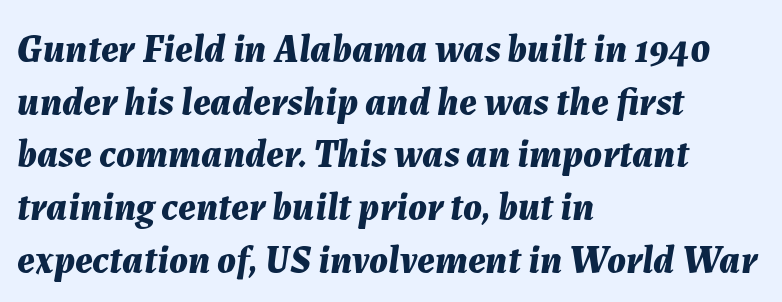
{"italic": "yes", "lean": "right", "slant_degrees": 7, "bold": "yes", "weight": "bold", "width": "normal", "stroke_contrast": "medium", "x_height": "medium", "monospaced": "no", "underline": "no", "align": "left", "line_spacing": "normal", "line_spacing_ratio": 1.35, "letter_spacing": "normal", "letter_spacing_em": 0.0, "glyph_px": 39}
